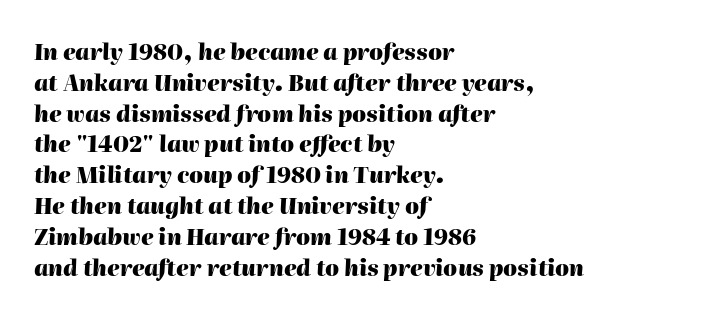
{"italic": "yes", "lean": "right", "slant_degrees": 2, "bold": "yes", "underline": "no", "align": "left", "line_spacing": "normal", "line_spacing_ratio": 1.4, "letter_spacing": "normal", "letter_spacing_em": 0.0, "glyph_px": 22}
